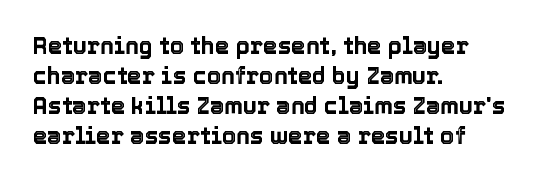
Q: Is the text italic (slanted)? A: No, it is upright.
Q: Is the text underlined? A: No.
Q: How is the paragraph aligned? A: Left-aligned.
Q: Is the spacing between letters normal or unusually wide? A: Normal.
Q: Is the spacing between lines tight, normal or loose? A: Normal.
